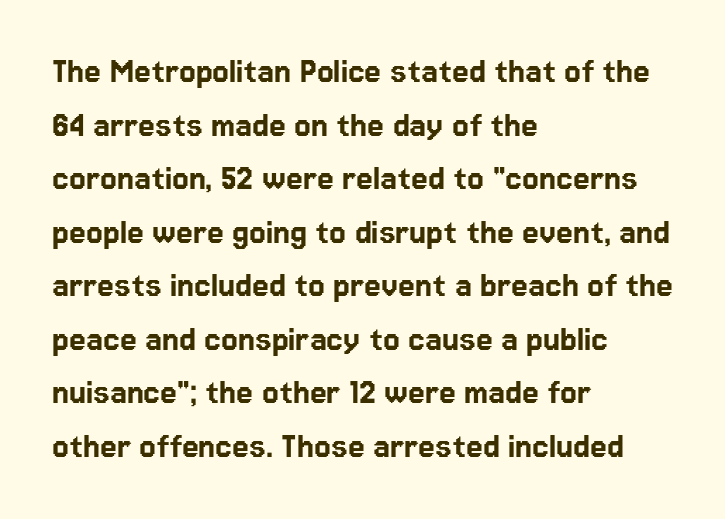
Q: Is the text italic (slanted)? A: No, it is upright.
Q: Is the typeface a serif or a sans-serif typeface? A: Sans-serif.
Q: Is the text underlined? A: No.
Q: How is the paragraph aligned? A: Left-aligned.
Q: Is the spacing between letters normal or unusually wide? A: Normal.
Q: Is the spacing between lines tight, normal or loose? A: Normal.
Q: Width (condensed, normal, or wide)? A: Normal.
Q: Stroke contrast? A: Low.
Q: x-height? A: Medium.
Q: Monospaced? A: No.
